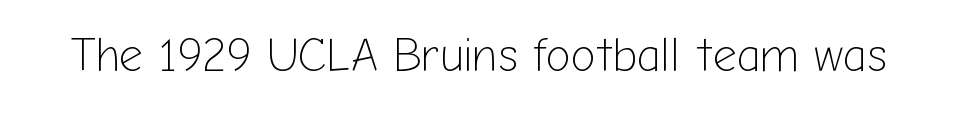
The image shows 47 px light sans-serif type, upright; set normal letter spacing, not underlined; low stroke contrast and a medium x-height.
